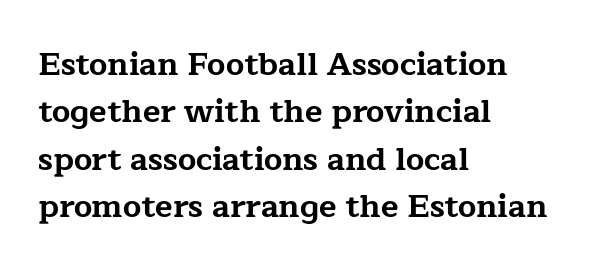
The image shows 32 px bold, wide serif type, upright; set left-aligned, normal line spacing (1.48x), normal letter spacing, not underlined; low stroke contrast and a medium x-height.
